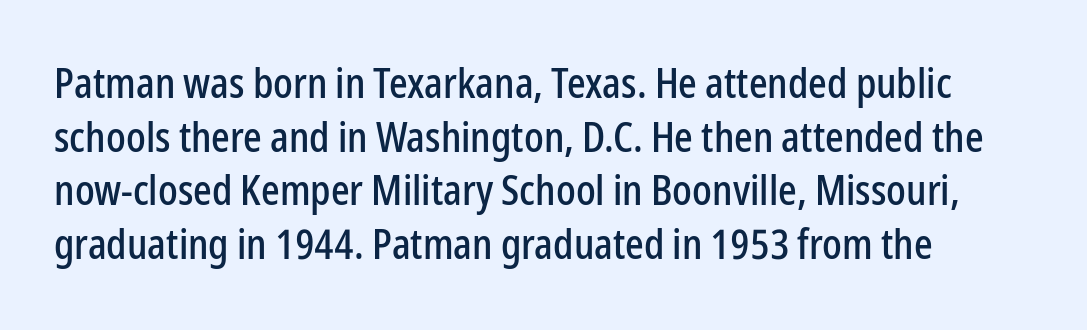
Bare-footed words on every line. The lines are quadded left. One glance says typical: line gaps are just what's usual. Note the varied advance widths — an 'i' is clearly narrower than an 'm'. Characters remain perfectly vertical along every line.
